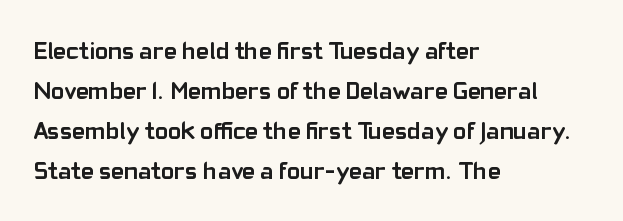
The image shows 25 px bold type, upright; set left-aligned, normal line spacing (1.6x), normal letter spacing, not underlined.
